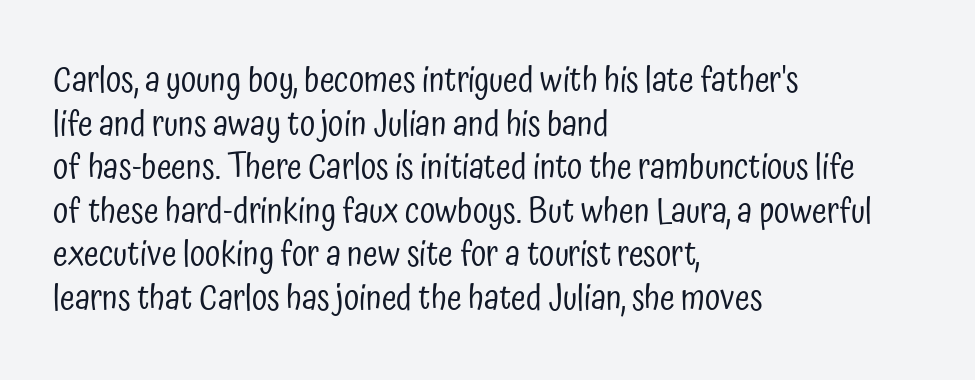
{"serif": "no", "italic": "no", "bold": "no", "weight": "regular", "width": "condensed", "stroke_contrast": "low", "x_height": "medium", "monospaced": "no", "underline": "no", "align": "left", "line_spacing": "normal", "line_spacing_ratio": 1.28, "letter_spacing": "normal", "letter_spacing_em": 0.0, "glyph_px": 34}
